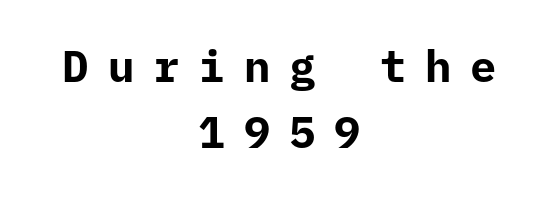
{"serif": "no", "italic": "no", "bold": "yes", "weight": "bold", "width": "normal", "stroke_contrast": "low", "x_height": "medium", "monospaced": "yes", "underline": "no", "align": "center", "line_spacing": "normal", "line_spacing_ratio": 1.5, "letter_spacing": "wide", "letter_spacing_em": 0.43, "glyph_px": 44}
